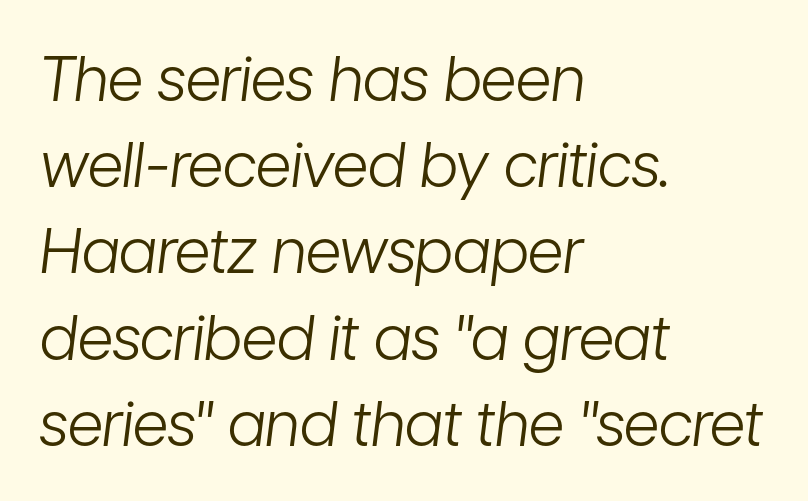
The image shows 62 px light, condensed type, italic (leaning right); set left-aligned, normal line spacing (1.39x), normal letter spacing, not underlined; low stroke contrast and a medium x-height.
